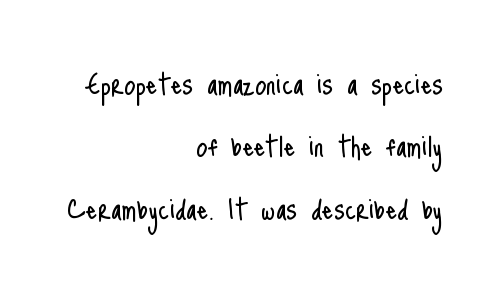
You can tell from the bare stems that sans-serif type was used. The rendering keeps characters at their native spacing. Leftover space on each line is placed entirely before the opening word. Vertical strokes here are truly vertical. The font sits on the lighter half of the weight spectrum, regular included.
